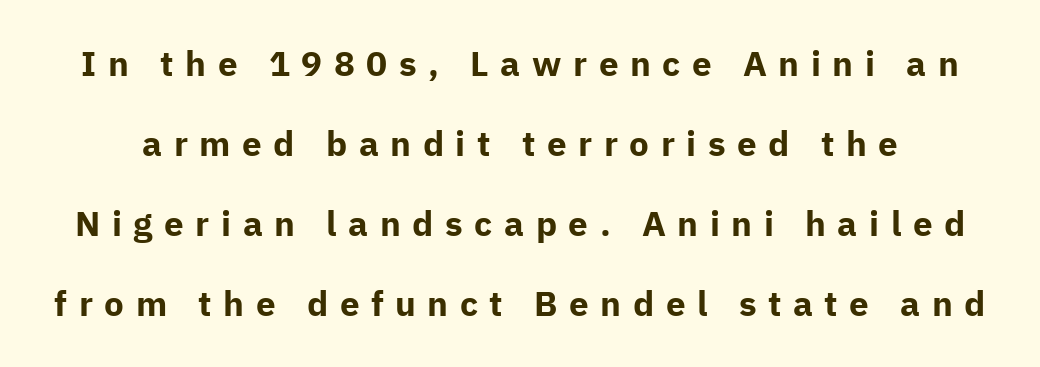
{"serif": "no", "italic": "no", "bold": "yes", "weight": "bold", "width": "normal", "stroke_contrast": "low", "x_height": "medium", "monospaced": "no", "underline": "no", "line_spacing": "loose", "line_spacing_ratio": 2.29, "letter_spacing": "wide", "letter_spacing_em": 0.33, "glyph_px": 35}
